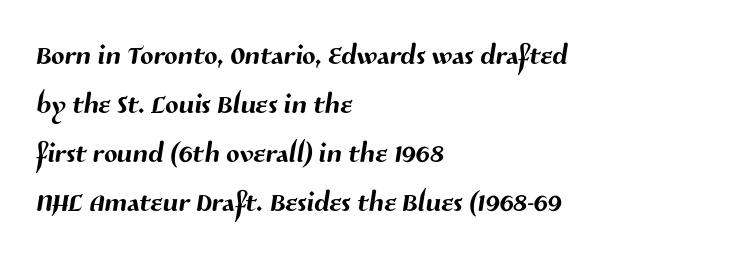
Q: Is the typeface a serif or a sans-serif typeface? A: Sans-serif.
Q: Is the text underlined? A: No.
Q: How is the paragraph aligned? A: Left-aligned.
Q: Is the spacing between letters normal or unusually wide? A: Normal.
Q: Is the spacing between lines tight, normal or loose? A: Normal.
Q: Width (condensed, normal, or wide)? A: Normal.
Q: Stroke contrast? A: Medium.
Q: x-height? A: Medium.
Q: Monospaced? A: No.
